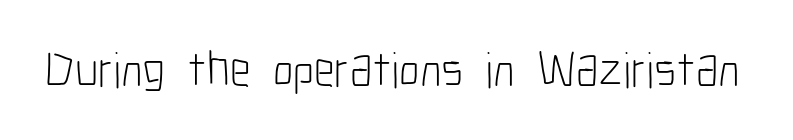
The image shows 50 px light, condensed sans-serif type, upright; set normal letter spacing, not underlined; low stroke contrast and a medium x-height.
